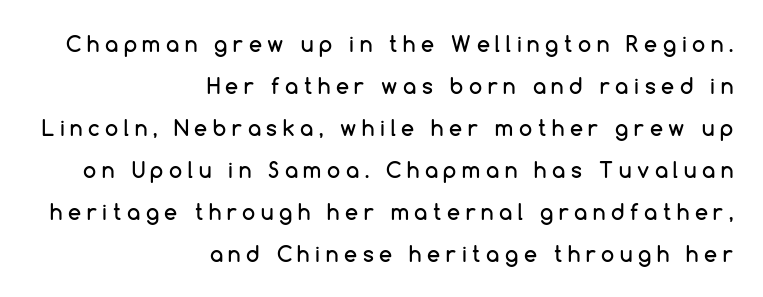
Q: Is the text italic (slanted)? A: No, it is upright.
Q: Is the text underlined? A: No.
Q: How is the paragraph aligned? A: Right-aligned.
Q: Is the spacing between letters normal or unusually wide? A: Unusually wide.
Q: Is the spacing between lines tight, normal or loose? A: Loose.
